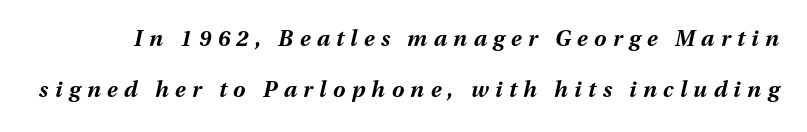
{"italic": "yes", "lean": "right", "slant_degrees": 13, "bold": "yes", "underline": "no", "line_spacing": "loose", "line_spacing_ratio": 2.31, "letter_spacing": "wide", "letter_spacing_em": 0.29, "glyph_px": 22}
